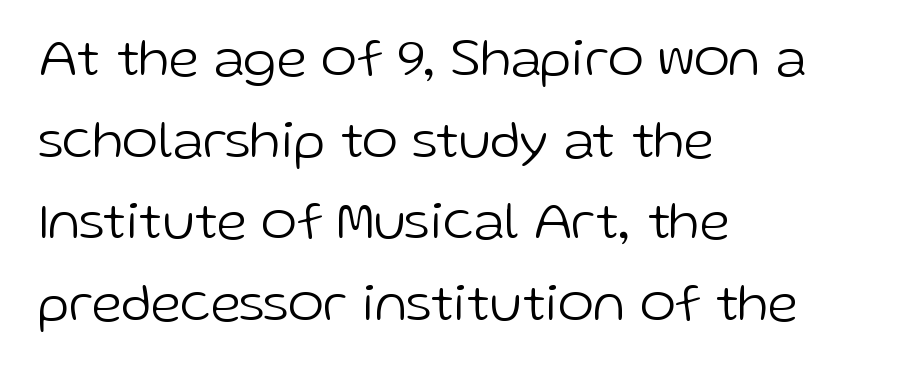
Stroke thickness stays within the range of a standard reading face or lighter. If you measured baseline to baseline, you'd find a middling distance. The glyphs in this specimen are sans serif. Default kerning and tracking; the words read as compact shapes. When letters stand straight like this, we call the style roman or upright.
